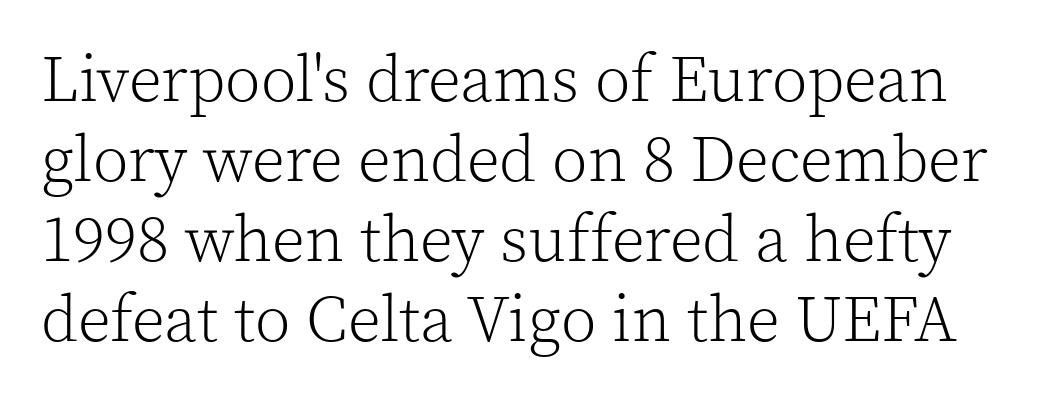
{"serif": "yes", "italic": "no", "bold": "no", "weight": "light", "width": "normal", "x_height": "medium", "monospaced": "no", "underline": "no", "line_spacing_ratio": 1.23, "letter_spacing": "normal", "letter_spacing_em": 0.0, "glyph_px": 65}
